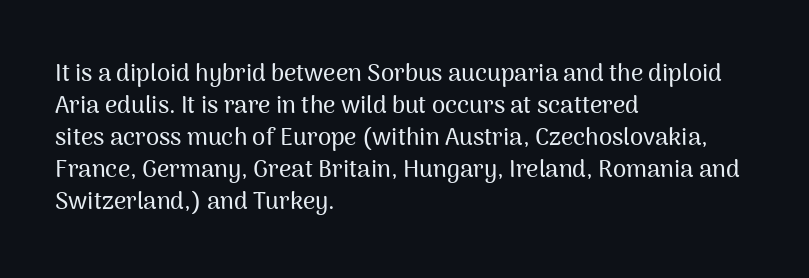
Q: Is the text italic (slanted)? A: No, it is upright.
Q: Is the text underlined? A: No.
Q: How is the paragraph aligned? A: Left-aligned.
Q: Is the spacing between letters normal or unusually wide? A: Normal.
Q: Is the spacing between lines tight, normal or loose? A: Normal.
